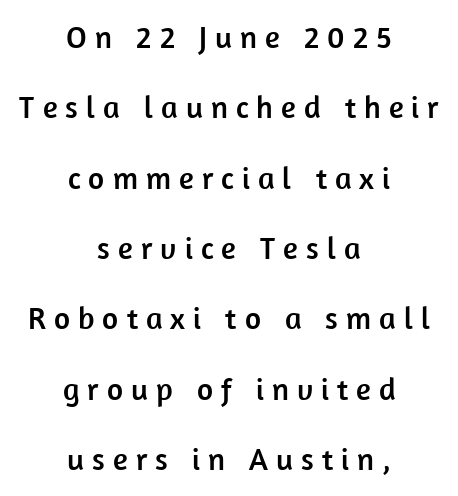
A typesetter would mark this as roman, not italic. Beneath every word, the page is bare. These lines are rendered in a variable-pitch font. This rendering uses center alignment, leaving both contours irregular but symmetric. Is the letter spacing exaggerated? Yes — the characters are pushed far apart.
